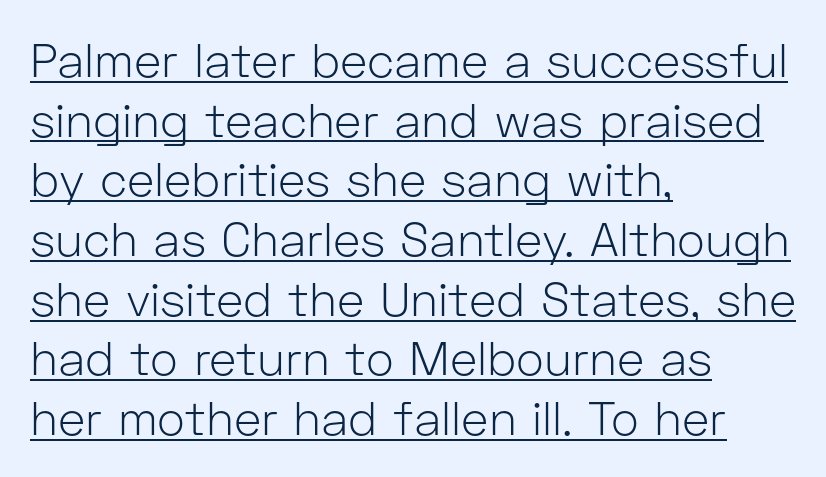
The image shows 47 px light sans-serif type, upright; set left-aligned, normal line spacing (1.27x), normal letter spacing, underlined; low stroke contrast and a medium x-height.
